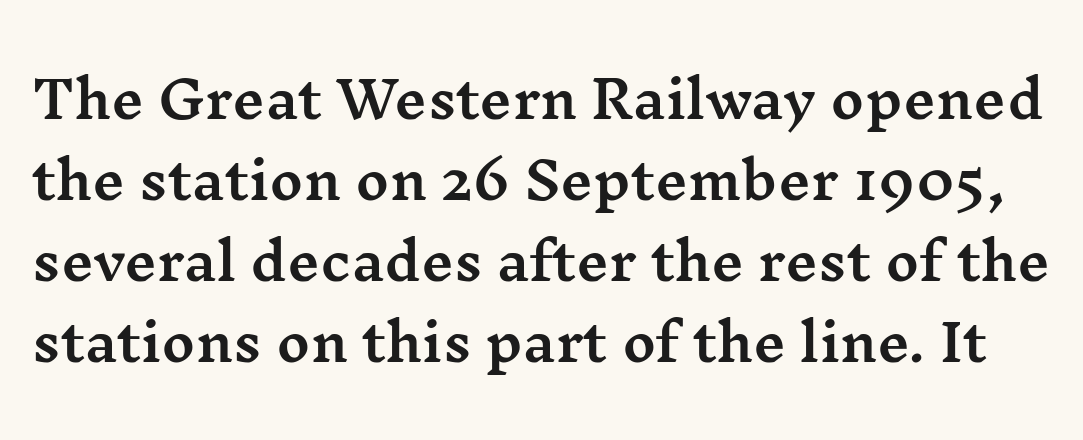
The image shows 51 px wide serif type, upright; set normal line spacing (1.59x), normal letter spacing, not underlined; medium stroke contrast and a medium x-height.
